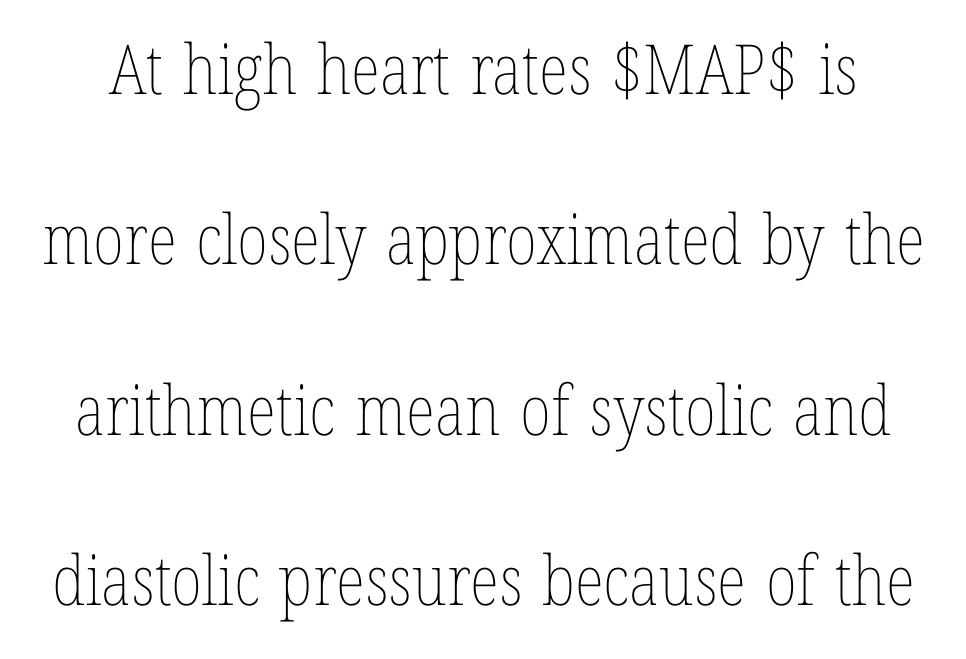
{"italic": "no", "bold": "no", "weight": "thin", "width": "condensed", "stroke_contrast": "low", "x_height": "medium", "monospaced": "no", "underline": "no", "line_spacing": "loose", "line_spacing_ratio": 2.47, "letter_spacing": "normal", "letter_spacing_em": 0.0, "glyph_px": 69}
